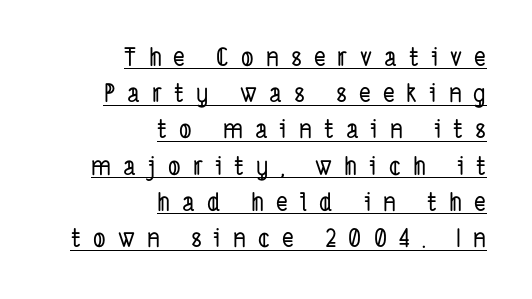
Q: Is the text underlined? A: Yes.
Q: How is the paragraph aligned? A: Right-aligned.
Q: Is the spacing between letters normal or unusually wide? A: Unusually wide.
Q: Is the spacing between lines tight, normal or loose? A: Normal.
